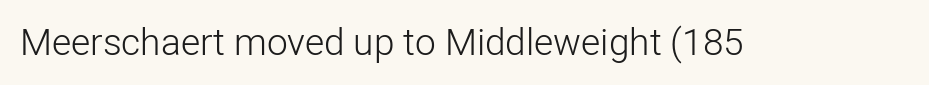
Unmarked baselines from the first word to the last. This is not heavy type; no bold has been used. The font's upright variant was chosen for this text. There is no visible air inserted between adjacent glyphs. These lines are rendered in a variable-pitch font. The characters display no serif detailing; their extremities are plain.
